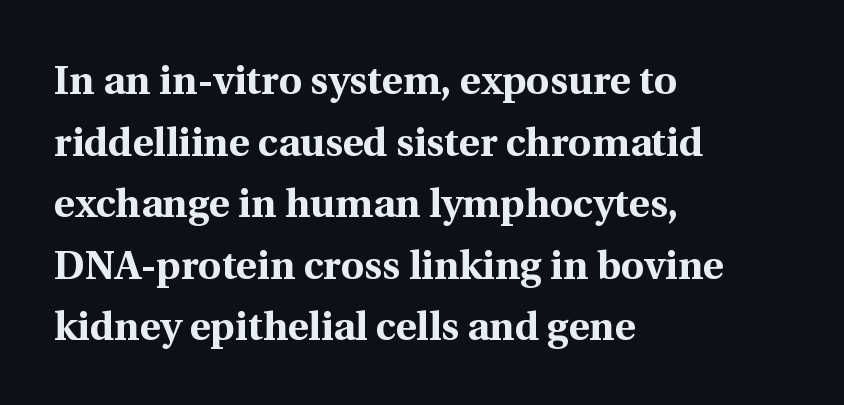
Do the characters align in a grid? No, the font is proportional. Notice how the passage keeps a crisp vertical edge on the left only. Does the lettering tilt? It doesn't — this is upright. Its strokes are broad and dark, the hallmark of bold type. Words float on clear page, feet unadorned. Classification — serif.
